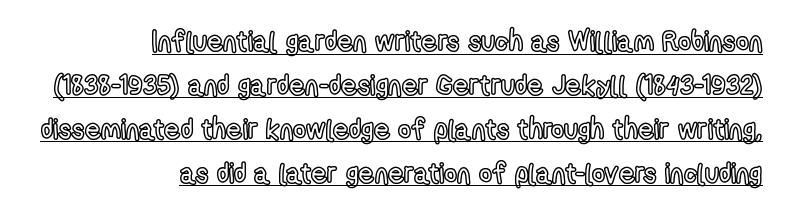
{"italic": "no", "width": "condensed", "x_height": "medium", "monospaced": "no", "underline": "yes", "align": "right", "line_spacing": "normal", "line_spacing_ratio": 1.57, "letter_spacing": "normal", "letter_spacing_em": 0.0, "glyph_px": 28}
